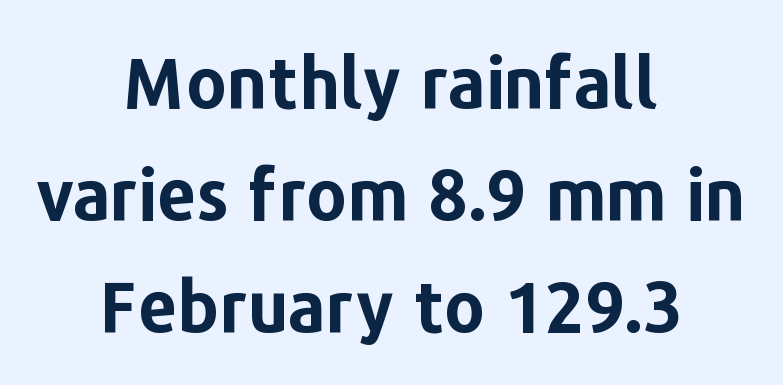
The image shows 70 px bold sans-serif type, upright; set centered, normal line spacing (1.6x), normal letter spacing, not underlined; low stroke contrast and a medium x-height.
